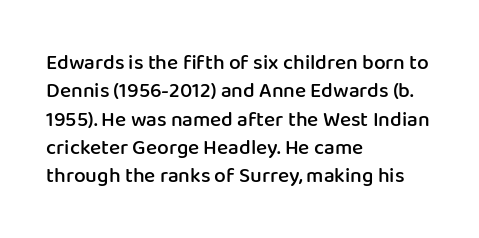
{"italic": "no", "bold": "semi", "underline": "no", "align": "left", "line_spacing": "normal", "line_spacing_ratio": 1.35, "letter_spacing": "normal", "letter_spacing_em": 0.0, "glyph_px": 21}
